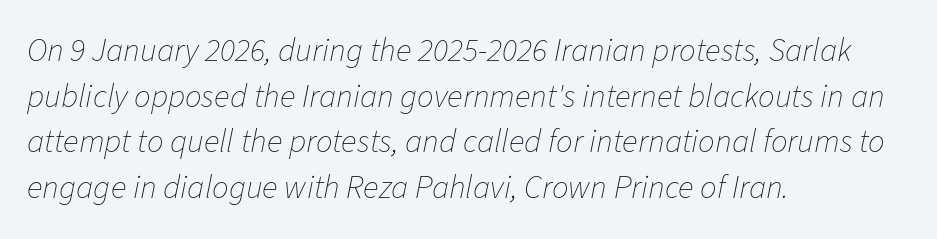
Q: Is the text bold? A: No.
Q: Is the text italic (slanted)? A: Yes, it leans right by about 11 degrees.
Q: Is the text underlined? A: No.
Q: How is the paragraph aligned? A: Left-aligned.
Q: Is the spacing between letters normal or unusually wide? A: Normal.
Q: Is the spacing between lines tight, normal or loose? A: Normal.
Q: Width (condensed, normal, or wide)? A: Normal.
Q: Stroke contrast? A: Low.
Q: x-height? A: Medium.
Q: Monospaced? A: No.
